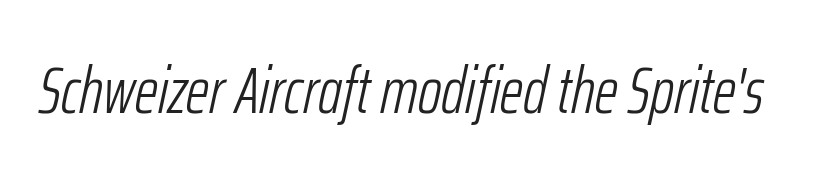
{"italic": "yes", "lean": "right", "slant_degrees": 12, "bold": "no", "weight": "light", "width": "condensed", "stroke_contrast": "low", "x_height": "medium", "monospaced": "no", "underline": "no", "letter_spacing": "normal", "letter_spacing_em": 0.0, "glyph_px": 65}
